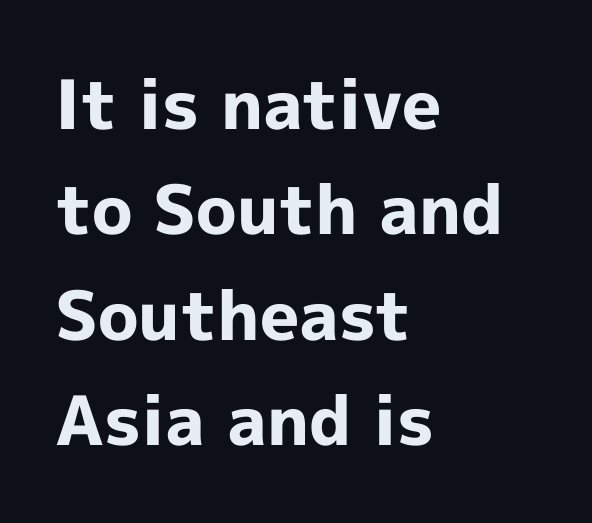
The image shows 68 px bold sans-serif type, upright; set left-aligned, normal line spacing (1.55x), normal letter spacing, not underlined; a medium x-height.
